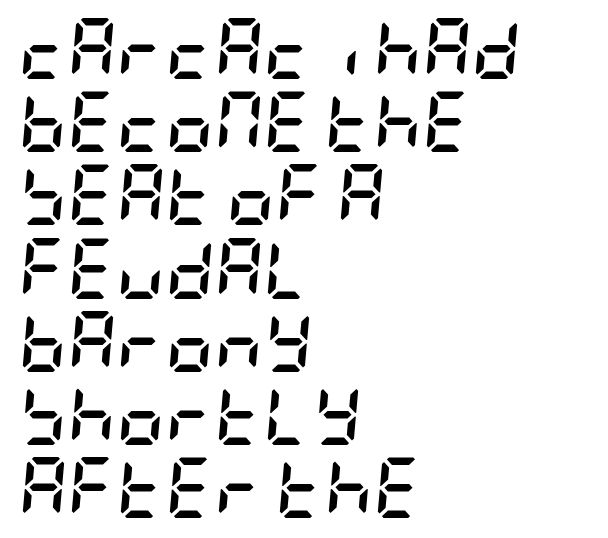
Q: Is the text bold? A: Yes.
Q: Is the text italic (slanted)? A: Yes, it leans right by about 5 degrees.
Q: Is the text underlined? A: No.
Q: How is the paragraph aligned? A: Left-aligned.
Q: Is the spacing between letters normal or unusually wide? A: Normal.
Q: Width (condensed, normal, or wide)? A: Condensed.
Q: Stroke contrast? A: Low.
Q: x-height? A: Large.
